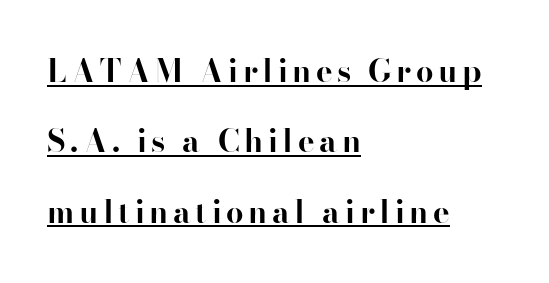
{"serif": "yes", "italic": "no", "bold": "yes", "weight": "bold", "width": "normal", "stroke_contrast": "high", "x_height": "small", "monospaced": "no", "underline": "yes", "align": "left", "line_spacing": "loose", "line_spacing_ratio": 2.27, "glyph_px": 31}
